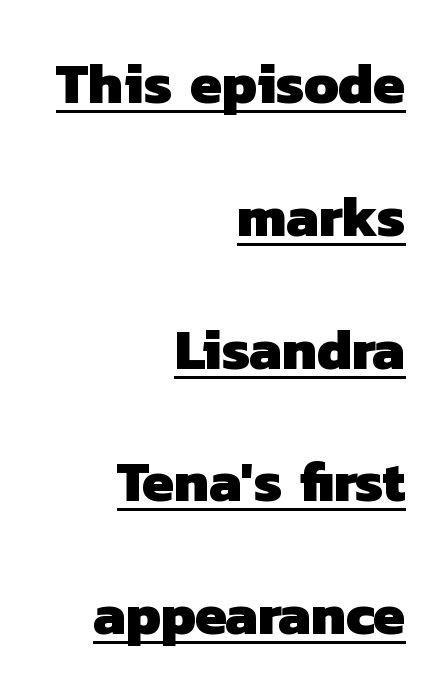
{"serif": "no", "bold": "yes", "weight": "heavy", "width": "normal", "stroke_contrast": "low", "x_height": "medium", "monospaced": "no", "underline": "yes", "align": "right", "line_spacing": "loose", "line_spacing_ratio": 2.33, "letter_spacing": "normal", "letter_spacing_em": 0.0, "glyph_px": 57}
